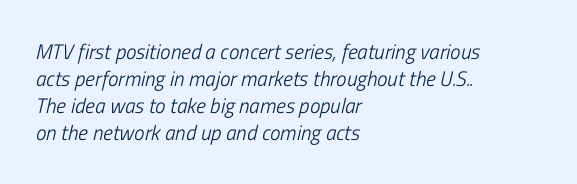
Q: Is the text bold? A: No.
Q: Is the text italic (slanted)? A: Yes, it leans right by about 13 degrees.
Q: Is the text underlined? A: No.
Q: How is the paragraph aligned? A: Left-aligned.
Q: Is the spacing between letters normal or unusually wide? A: Normal.
Q: Is the spacing between lines tight, normal or loose? A: Normal.
